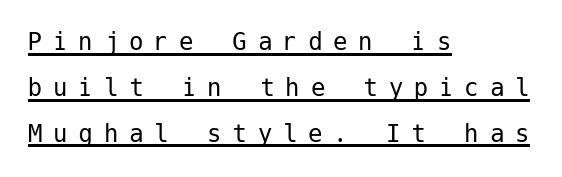
{"serif": "no", "italic": "no", "bold": "no", "weight": "regular", "width": "normal", "stroke_contrast": "low", "x_height": "medium", "underline": "yes", "align": "left", "line_spacing": "normal", "line_spacing_ratio": 1.58, "letter_spacing": "wide", "letter_spacing_em": 0.37, "glyph_px": 29}
